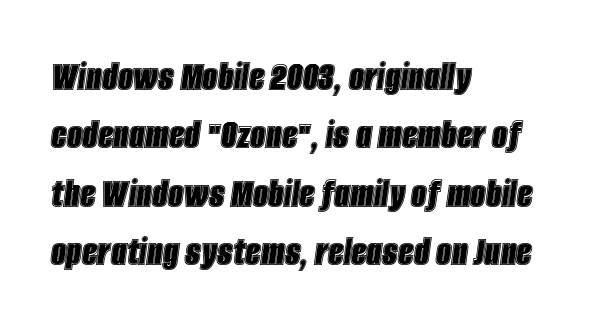
The image shows 43 px condensed type, italic (leaning right); set left-aligned, normal line spacing (1.36x), normal letter spacing, not underlined; a large x-height.
